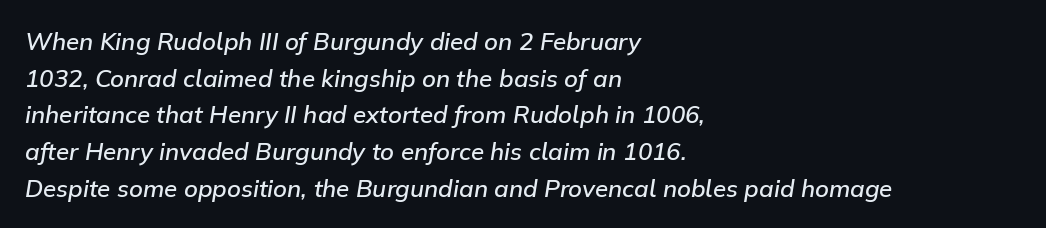
Q: Is the text bold? A: Semi-bold.
Q: Is the text italic (slanted)? A: Yes, it leans right by about 9 degrees.
Q: Is the text underlined? A: No.
Q: How is the paragraph aligned? A: Left-aligned.
Q: Is the spacing between letters normal or unusually wide? A: Normal.
Q: Is the spacing between lines tight, normal or loose? A: Normal.
